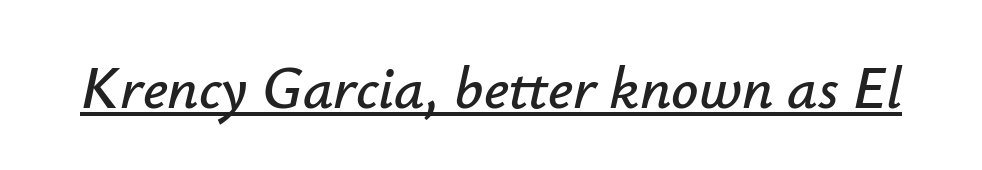
Q: Is the text italic (slanted)? A: Yes, it leans right by about 12 degrees.
Q: Is the text underlined? A: Yes.
Q: Is the spacing between letters normal or unusually wide? A: Normal.
Q: Width (condensed, normal, or wide)? A: Normal.
Q: Stroke contrast? A: Low.
Q: x-height? A: Small.
Q: Monospaced? A: No.
